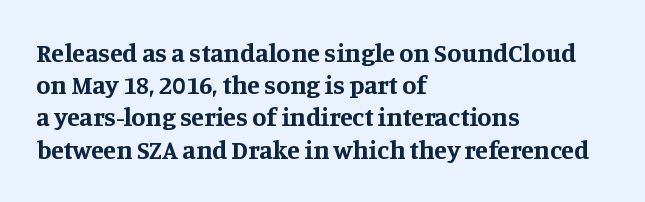
Q: Is the text bold? A: Yes.
Q: Is the text italic (slanted)? A: No, it is upright.
Q: Is the text underlined? A: No.
Q: How is the paragraph aligned? A: Left-aligned.
Q: Is the spacing between letters normal or unusually wide? A: Normal.
